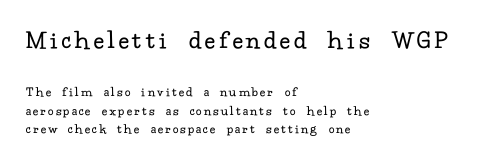
Leading matches the norm, producing a regular column. Does the copy run flush right? No — it runs flush left. Italic: no, the glyphs are upright roman. Underline: absent.
